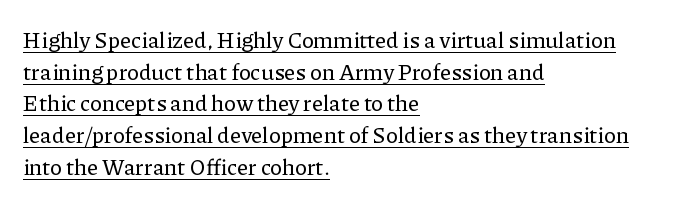
{"italic": "no", "underline": "yes", "align": "left", "line_spacing": "normal", "line_spacing_ratio": 1.44, "letter_spacing": "normal", "letter_spacing_em": 0.0, "glyph_px": 22}
